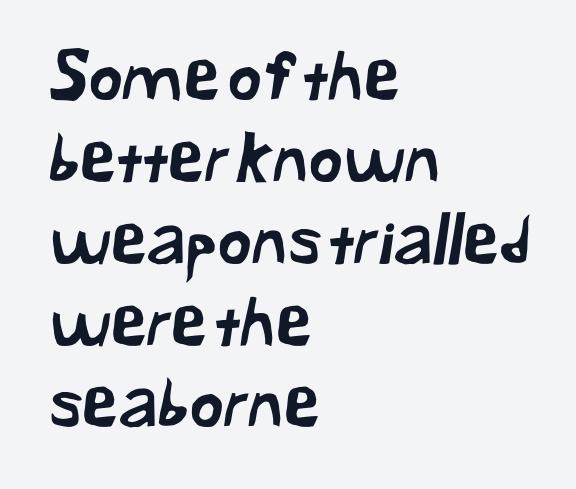
{"serif": "no", "width": "normal", "stroke_contrast": "low", "x_height": "medium", "monospaced": "no", "underline": "no", "align": "left", "line_spacing_ratio": 1.24, "letter_spacing": "normal", "letter_spacing_em": 0.0, "glyph_px": 66}
